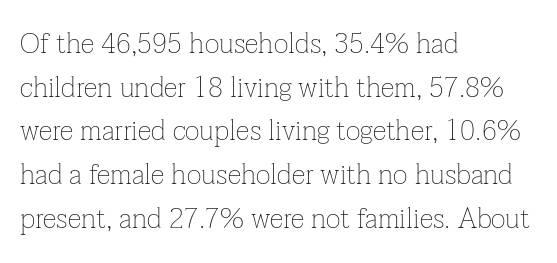
{"serif": "yes", "italic": "no", "bold": "no", "weight": "thin", "width": "normal", "stroke_contrast": "low", "x_height": "medium", "monospaced": "no", "underline": "no", "align": "left", "line_spacing": "normal", "line_spacing_ratio": 1.56, "letter_spacing": "normal", "letter_spacing_em": 0.0, "glyph_px": 28}
